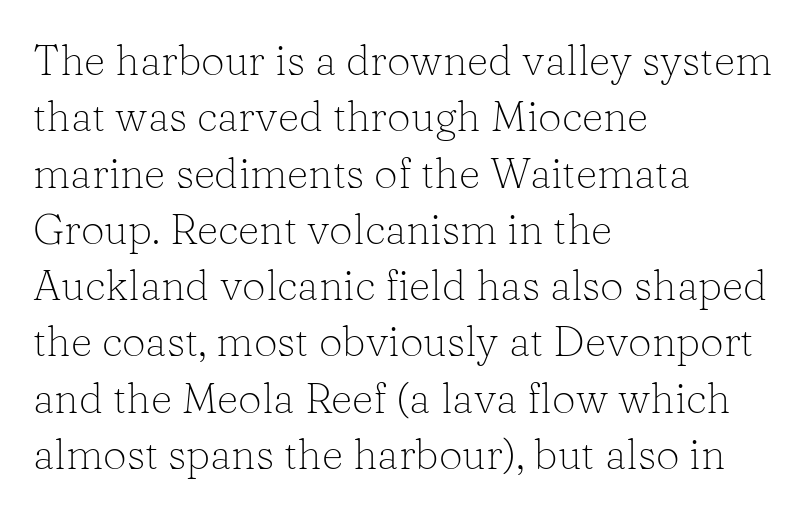
Q: Is the text bold? A: No.
Q: Is the text italic (slanted)? A: No, it is upright.
Q: Is the typeface a serif or a sans-serif typeface? A: Serif.
Q: Is the text underlined? A: No.
Q: How is the paragraph aligned? A: Left-aligned.
Q: Is the spacing between letters normal or unusually wide? A: Normal.
Q: Is the spacing between lines tight, normal or loose? A: Normal.
Q: Width (condensed, normal, or wide)? A: Normal.
Q: Stroke contrast? A: Low.
Q: x-height? A: Medium.
Q: Monospaced? A: No.
